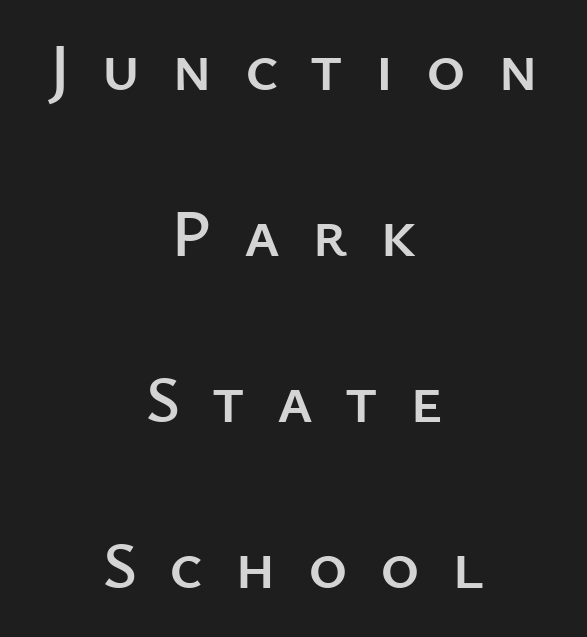
{"serif": "no", "italic": "no", "width": "normal", "stroke_contrast": "low", "x_height": "medium", "monospaced": "no", "underline": "no", "align": "center", "line_spacing": "loose", "line_spacing_ratio": 2.48, "letter_spacing": "wide", "letter_spacing_em": 0.48, "glyph_px": 67}
